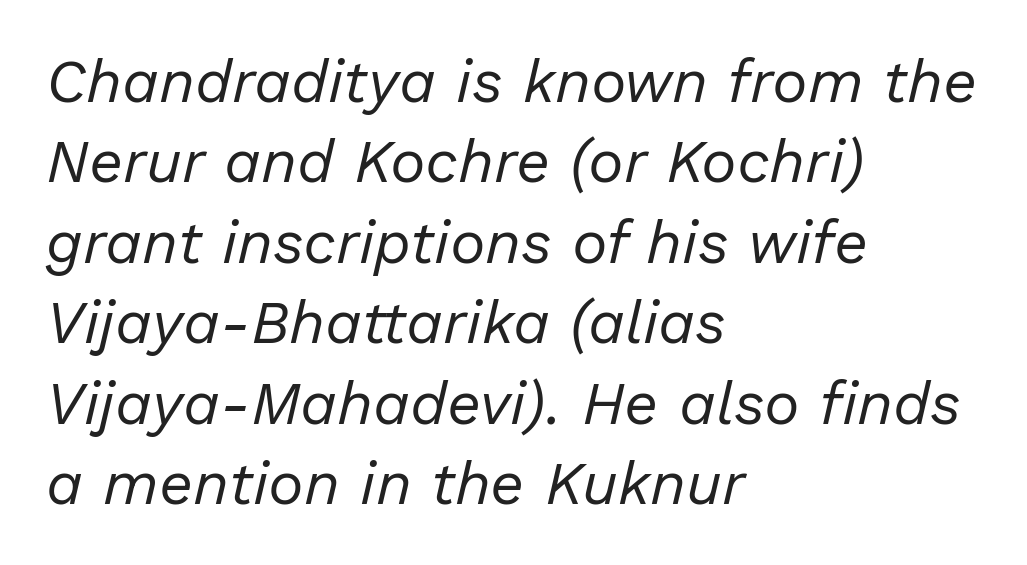
The image shows 60 px regular-weight type, italic (leaning right); set left-aligned, normal line spacing (1.34x), normal letter spacing, not underlined; low stroke contrast and a medium x-height.
